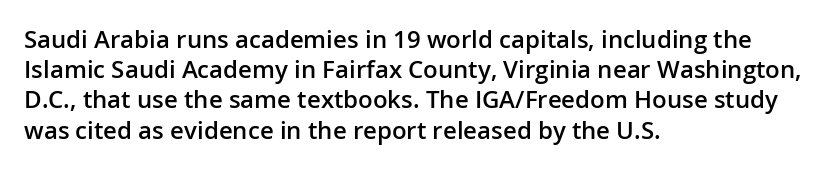
The image shows 24 px text type, upright; set left-aligned, normal line spacing (1.26x), normal letter spacing, not underlined.
